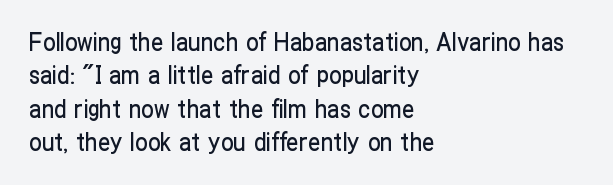
The image shows 25 px text type, upright; set left-aligned, normal line spacing (1.34x), normal letter spacing, not underlined.
